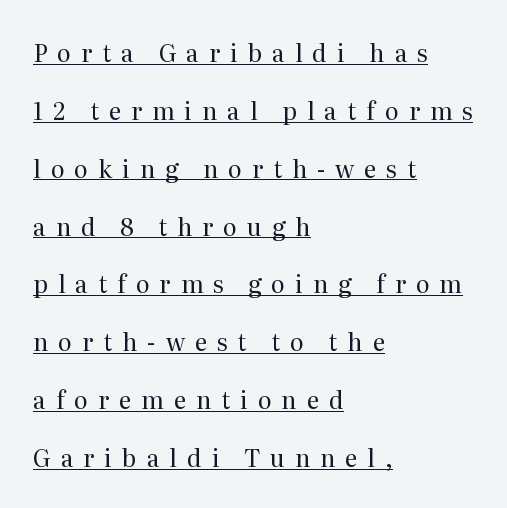
Vertical stems look standard width or narrower in stroke. The words here are underlined. A roman cut, with each character standing at attention. You could fit nearly another row in the gap between these rows. The setting favours the left margin, as ordinary paragraphs usually do.
